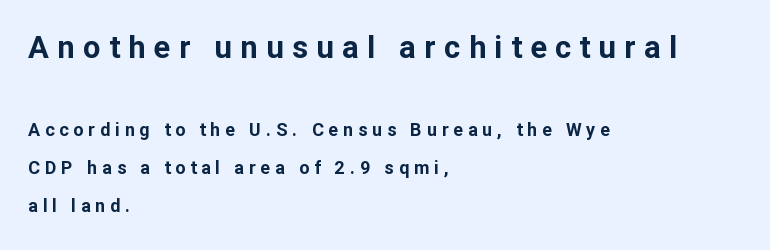
Q: Is the text bold? A: Yes.
Q: Is the text italic (slanted)? A: No, it is upright.
Q: Is the typeface a serif or a sans-serif typeface? A: Sans-serif.
Q: Is the text underlined? A: No.
Q: How is the paragraph aligned? A: Left-aligned.
Q: Is the spacing between letters normal or unusually wide? A: Unusually wide.
Q: Is the spacing between lines tight, normal or loose? A: Loose.
Q: Which block of text is set in a larger size, the first (top) or the second (bottom)? A: The first (top) one.
Q: Width (condensed, normal, or wide)? A: Normal.
Q: Stroke contrast? A: Low.
Q: x-height? A: Medium.
Q: Monospaced? A: No.
